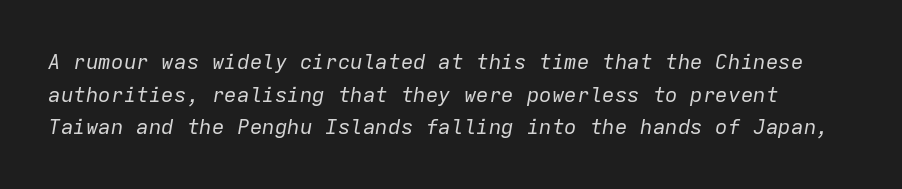
{"italic": "yes", "lean": "right", "slant_degrees": 9, "bold": "no", "underline": "no", "line_spacing": "normal", "line_spacing_ratio": 1.55, "letter_spacing": "normal", "letter_spacing_em": 0.0, "glyph_px": 21}
